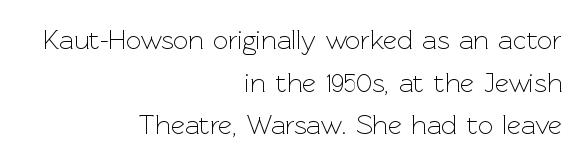
Q: Is the text bold? A: No.
Q: Is the text italic (slanted)? A: No, it is upright.
Q: Is the text underlined? A: No.
Q: How is the paragraph aligned? A: Right-aligned.
Q: Is the spacing between letters normal or unusually wide? A: Normal.
Q: Is the spacing between lines tight, normal or loose? A: Normal.
